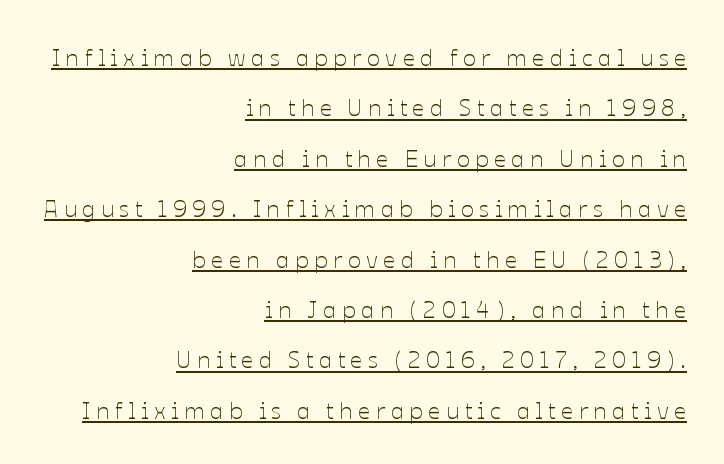
{"italic": "no", "bold": "no", "underline": "yes", "align": "right", "line_spacing": "loose", "line_spacing_ratio": 2.1, "letter_spacing": "wide", "letter_spacing_em": 0.23, "glyph_px": 24}
